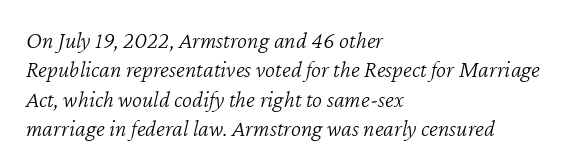
The image shows 24 px text type, italic (leaning right); set left-aligned, line spacing 1.22x, normal letter spacing, not underlined.
